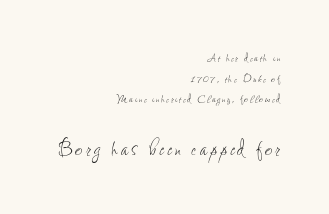
Q: Is the text bold? A: No.
Q: Is the text italic (slanted)? A: Yes.
Q: Is the text underlined? A: No.
Q: How is the paragraph aligned? A: Right-aligned.
Q: Is the spacing between lines tight, normal or loose? A: Normal.
Q: Which block of text is set in a larger size, the first (top) or the second (bottom)? A: The second (bottom) one.
